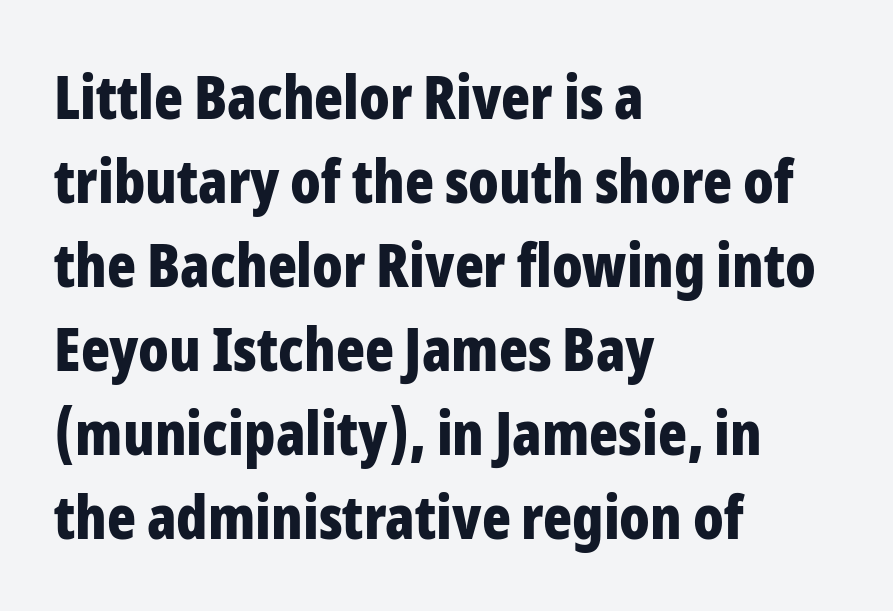
{"serif": "no", "italic": "no", "bold": "yes", "weight": "bold", "width": "condensed", "stroke_contrast": "low", "x_height": "medium", "monospaced": "no", "underline": "no", "align": "left", "line_spacing": "normal", "line_spacing_ratio": 1.4, "letter_spacing": "normal", "letter_spacing_em": 0.0, "glyph_px": 60}
